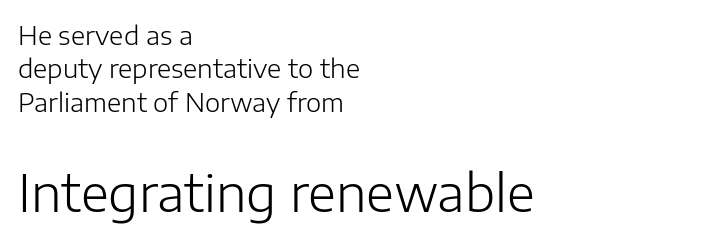
Q: Is the text bold? A: No.
Q: Is the text italic (slanted)? A: No, it is upright.
Q: Is the typeface a serif or a sans-serif typeface? A: Sans-serif.
Q: Is the text underlined? A: No.
Q: How is the paragraph aligned? A: Left-aligned.
Q: Is the spacing between letters normal or unusually wide? A: Normal.
Q: Is the spacing between lines tight, normal or loose? A: Normal.
Q: Which block of text is set in a larger size, the first (top) or the second (bottom)? A: The second (bottom) one.
Q: Width (condensed, normal, or wide)? A: Normal.
Q: Stroke contrast? A: Low.
Q: x-height? A: Medium.
Q: Monospaced? A: No.
